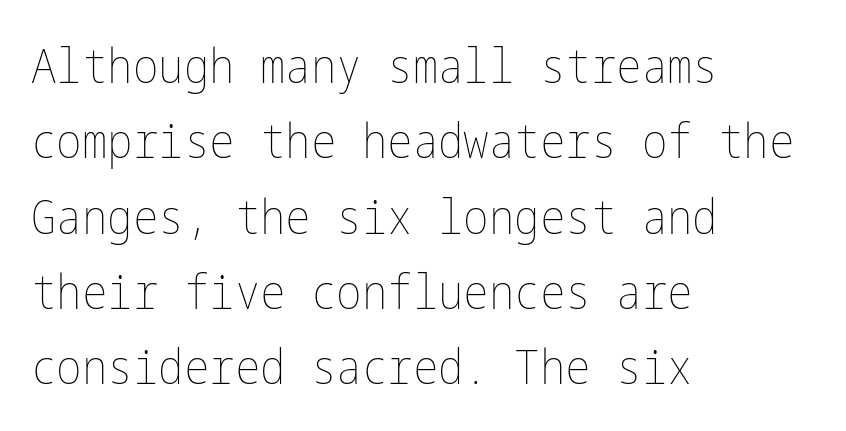
{"italic": "no", "bold": "no", "weight": "thin", "width": "condensed", "stroke_contrast": "low", "x_height": "medium", "underline": "no", "align": "left", "line_spacing": "normal", "line_spacing_ratio": 1.57, "letter_spacing": "normal", "letter_spacing_em": 0.0, "glyph_px": 48}
